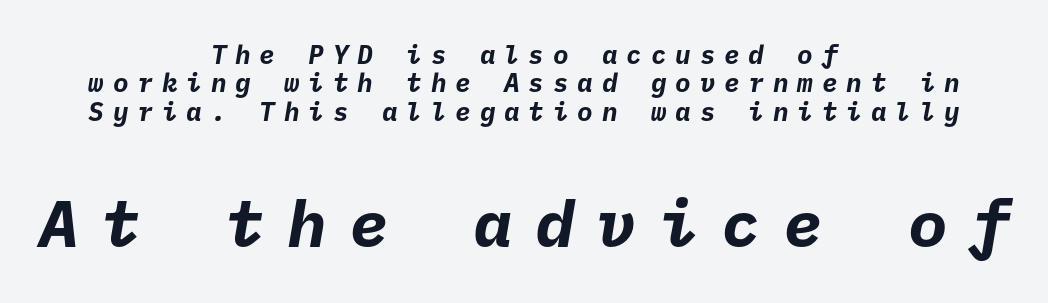
{"serif": "no", "bold": "yes", "weight": "bold", "width": "normal", "stroke_contrast": "low", "x_height": "medium", "underline": "no", "align": "center", "line_spacing": "tight", "line_spacing_ratio": 1.09, "letter_spacing": "wide", "letter_spacing_em": 0.34, "larger_block": "second", "size_ratio": 2.54, "glyph_px": 66}
